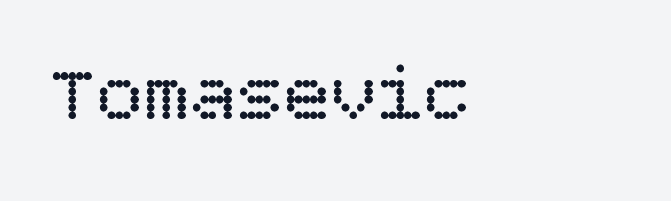
Q: Is the text bold? A: No.
Q: Is the text italic (slanted)? A: No, it is upright.
Q: Is the text underlined? A: No.
Q: How is the paragraph aligned? A: Left-aligned.
Q: Is the spacing between letters normal or unusually wide? A: Normal.
Q: Width (condensed, normal, or wide)? A: Normal.
Q: Stroke contrast? A: Low.
Q: x-height? A: Large.
